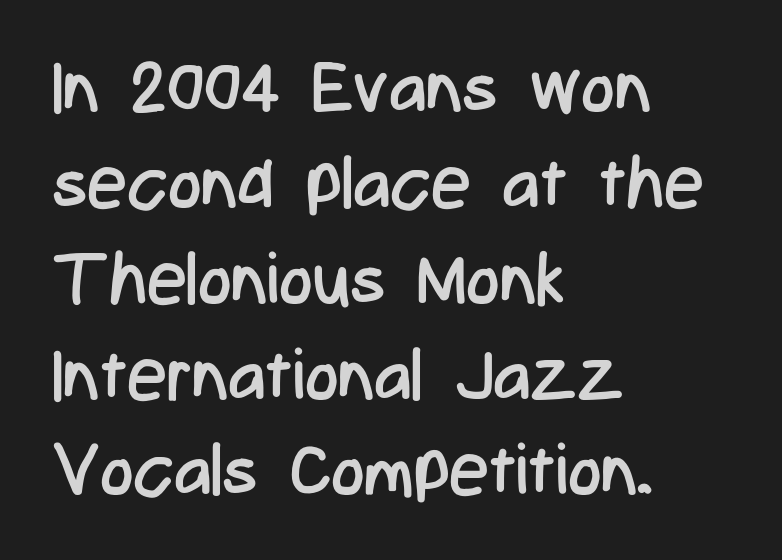
Q: Is the text bold? A: No.
Q: Is the text italic (slanted)? A: No, it is upright.
Q: Is the typeface a serif or a sans-serif typeface? A: Sans-serif.
Q: Is the text underlined? A: No.
Q: How is the paragraph aligned? A: Left-aligned.
Q: Is the spacing between letters normal or unusually wide? A: Normal.
Q: Is the spacing between lines tight, normal or loose? A: Normal.
Q: Width (condensed, normal, or wide)? A: Condensed.
Q: Stroke contrast? A: Low.
Q: x-height? A: Medium.
Q: Monospaced? A: No.
